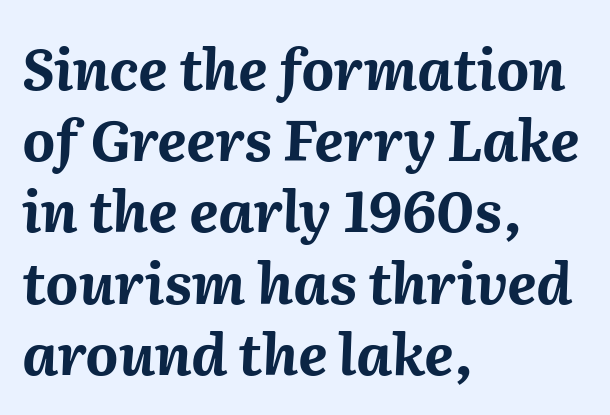
The image shows 57 px bold type, italic (leaning right); set left-aligned, normal line spacing (1.25x), normal letter spacing, not underlined; medium stroke contrast and a medium x-height.
